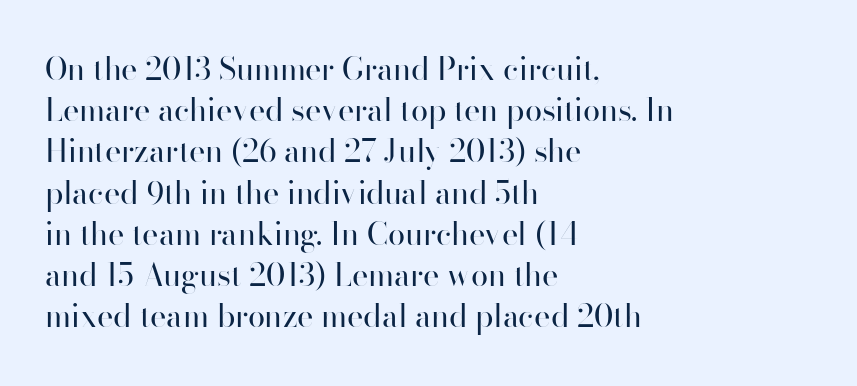
Q: Is the text bold? A: No.
Q: Is the text italic (slanted)? A: No, it is upright.
Q: Is the typeface a serif or a sans-serif typeface? A: Sans-serif.
Q: Is the text underlined? A: No.
Q: How is the paragraph aligned? A: Left-aligned.
Q: Is the spacing between letters normal or unusually wide? A: Normal.
Q: Is the spacing between lines tight, normal or loose? A: Normal.
Q: Width (condensed, normal, or wide)? A: Normal.
Q: Stroke contrast? A: High.
Q: x-height? A: Small.
Q: Monospaced? A: No.
